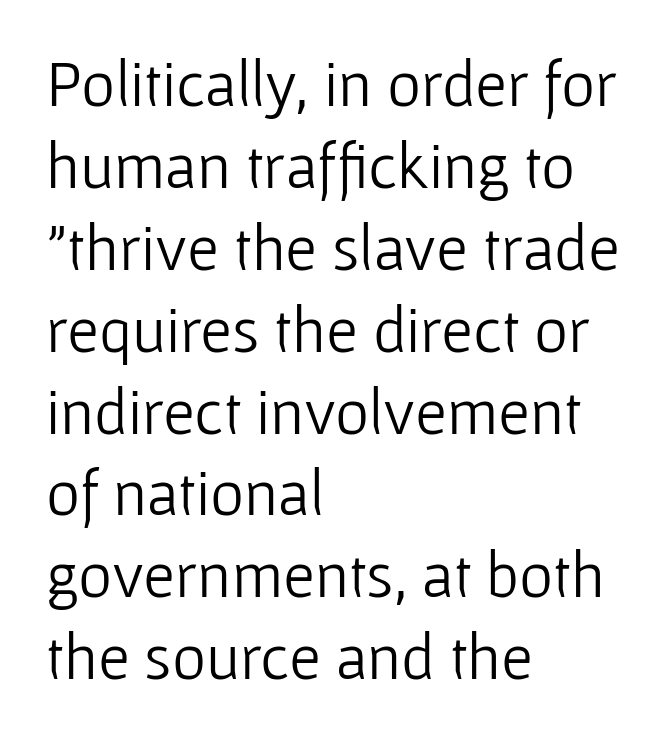
{"serif": "no", "italic": "no", "bold": "no", "weight": "light", "width": "normal", "stroke_contrast": "low", "x_height": "medium", "monospaced": "no", "underline": "no", "align": "left", "line_spacing": "normal", "line_spacing_ratio": 1.26, "letter_spacing": "normal", "letter_spacing_em": 0.0, "glyph_px": 65}
